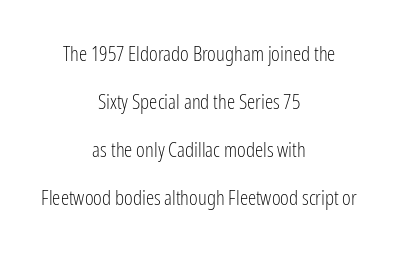
{"italic": "no", "bold": "no", "underline": "no", "align": "center", "line_spacing": "loose", "line_spacing_ratio": 2.28, "letter_spacing": "normal", "letter_spacing_em": 0.0, "glyph_px": 21}
